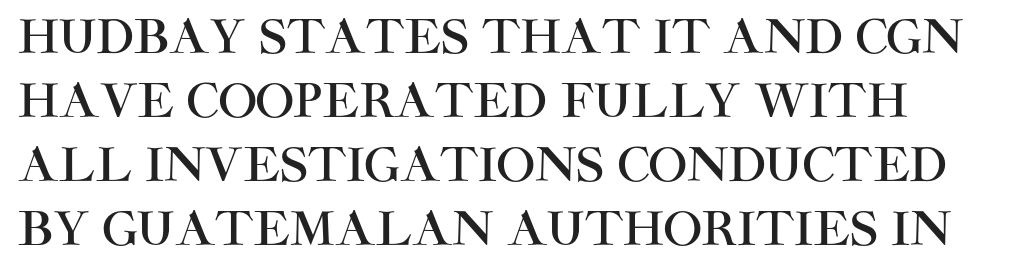
Q: Is the text italic (slanted)? A: No, it is upright.
Q: Is the typeface a serif or a sans-serif typeface? A: Sans-serif.
Q: Is the text underlined? A: No.
Q: Is the spacing between letters normal or unusually wide? A: Normal.
Q: Is the spacing between lines tight, normal or loose? A: Normal.
Q: Width (condensed, normal, or wide)? A: Normal.
Q: Stroke contrast? A: High.
Q: x-height? A: Large.
Q: Monospaced? A: No.
